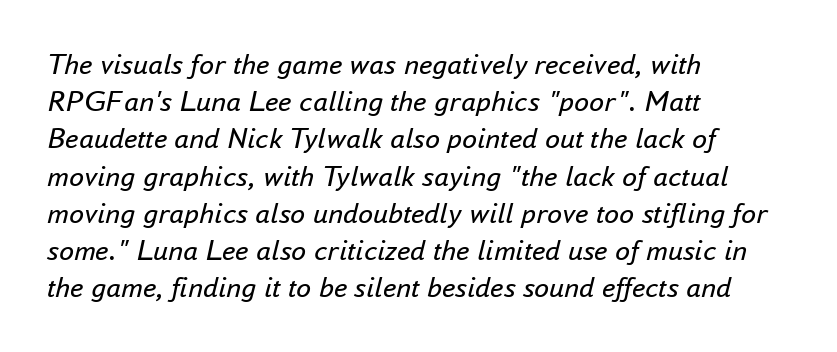
Quick note: underline off. Letters have the restrained weight of plain body copy at most. The rendering uses natural spacing where letterforms have individual widths. You could call the tracking neutral — neither tight nor loose.
